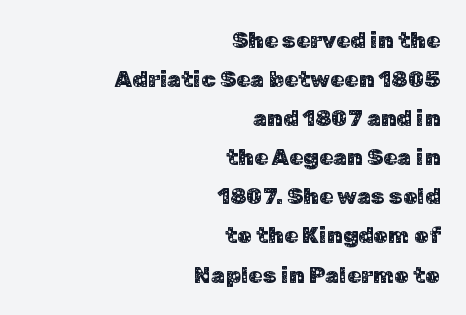
Q: Is the text italic (slanted)? A: No, it is upright.
Q: Is the text underlined? A: No.
Q: How is the paragraph aligned? A: Right-aligned.
Q: Is the spacing between letters normal or unusually wide? A: Normal.
Q: Is the spacing between lines tight, normal or loose? A: Normal.
